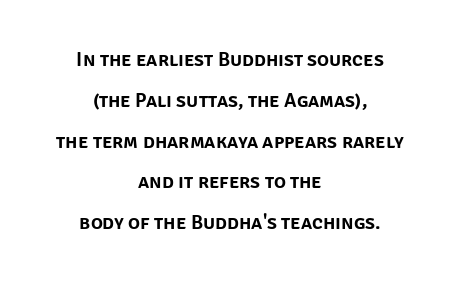
The image shows 20 px text type, upright; set centered, loose line spacing (2.04x), normal letter spacing, not underlined.
